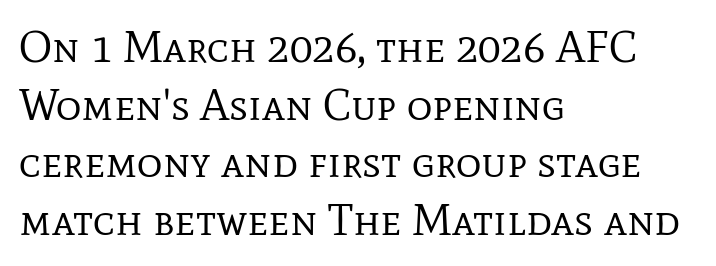
The image shows 44 px regular-weight serif type, upright; set left-aligned, normal line spacing (1.31x), normal letter spacing, not underlined; low stroke contrast and a medium x-height.
